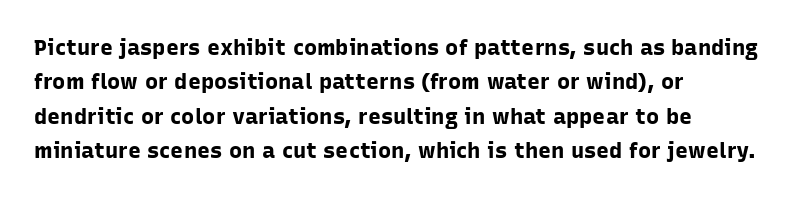
{"italic": "no", "bold": "yes", "underline": "no", "align": "left", "line_spacing": "normal", "line_spacing_ratio": 1.56, "letter_spacing": "normal", "letter_spacing_em": 0.0, "glyph_px": 22}
